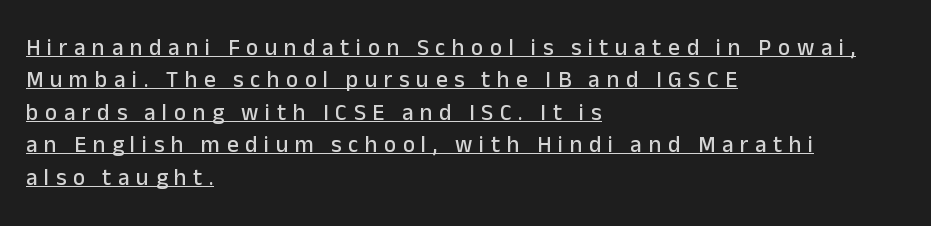
{"italic": "no", "underline": "yes", "align": "left", "line_spacing": "normal", "line_spacing_ratio": 1.41, "letter_spacing": "wide", "letter_spacing_em": 0.29, "glyph_px": 23}
